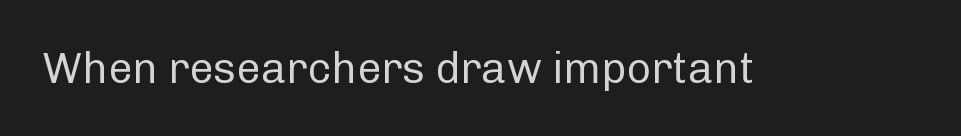
{"serif": "no", "italic": "no", "bold": "no", "weight": "regular", "width": "normal", "stroke_contrast": "low", "x_height": "medium", "monospaced": "no", "underline": "no", "letter_spacing": "normal", "letter_spacing_em": 0.0, "glyph_px": 43}
